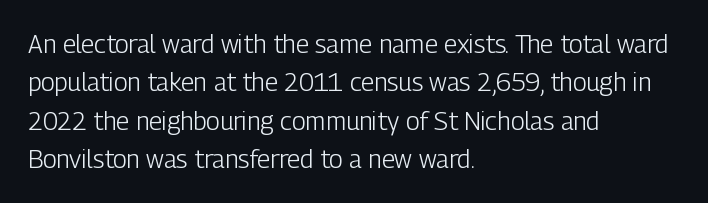
The image shows 25 px text type, upright; set left-aligned, normal line spacing (1.54x), normal letter spacing, not underlined.
